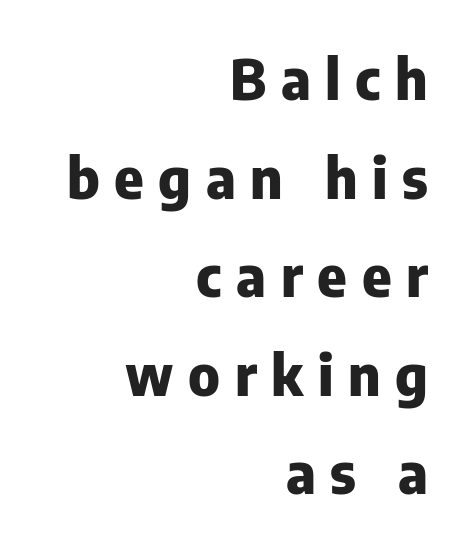
Q: Is the text bold? A: Yes.
Q: Is the text italic (slanted)? A: No, it is upright.
Q: Is the typeface a serif or a sans-serif typeface? A: Sans-serif.
Q: Is the text underlined? A: No.
Q: How is the paragraph aligned? A: Right-aligned.
Q: Is the spacing between letters normal or unusually wide? A: Unusually wide.
Q: Width (condensed, normal, or wide)? A: Normal.
Q: Stroke contrast? A: Low.
Q: x-height? A: Medium.
Q: Monospaced? A: No.
